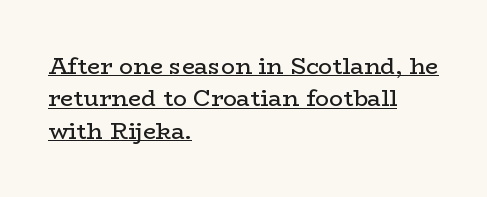
{"italic": "no", "bold": "no", "underline": "yes", "align": "left", "line_spacing": "normal", "line_spacing_ratio": 1.41, "letter_spacing": "normal", "letter_spacing_em": 0.0, "glyph_px": 23}
